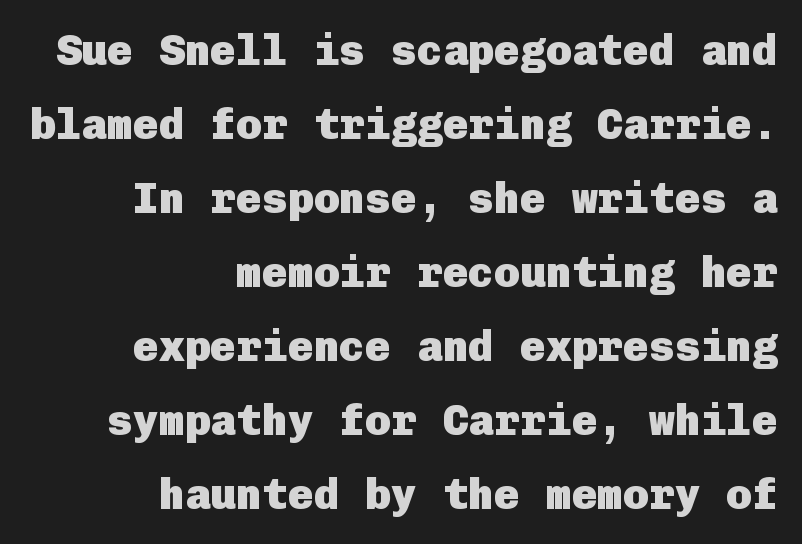
Q: Is the text bold? A: Yes.
Q: Is the text italic (slanted)? A: No, it is upright.
Q: Is the typeface a serif or a sans-serif typeface? A: Sans-serif.
Q: Is the text underlined? A: No.
Q: How is the paragraph aligned? A: Right-aligned.
Q: Is the spacing between letters normal or unusually wide? A: Normal.
Q: Width (condensed, normal, or wide)? A: Normal.
Q: Stroke contrast? A: Low.
Q: x-height? A: Medium.
